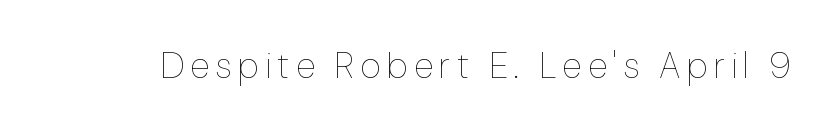
The image shows 36 px thin type, upright; set not underlined; low stroke contrast and a medium x-height.
